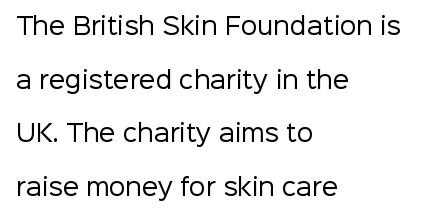
Q: Is the text bold? A: No.
Q: Is the text italic (slanted)? A: No, it is upright.
Q: Is the text underlined? A: No.
Q: How is the paragraph aligned? A: Left-aligned.
Q: Is the spacing between letters normal or unusually wide? A: Normal.
Q: Is the spacing between lines tight, normal or loose? A: Loose.
